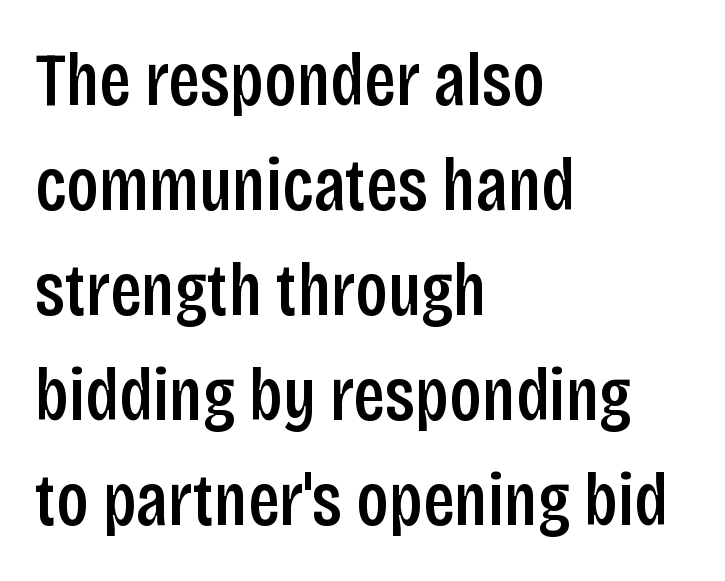
The image shows 75 px semibold, condensed sans-serif type, upright; set left-aligned, normal line spacing (1.4x), normal letter spacing, not underlined; low stroke contrast and a large x-height.
